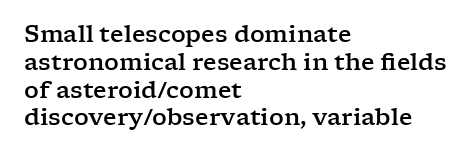
Q: Is the text italic (slanted)? A: No, it is upright.
Q: Is the text underlined? A: No.
Q: How is the paragraph aligned? A: Left-aligned.
Q: Is the spacing between letters normal or unusually wide? A: Normal.
